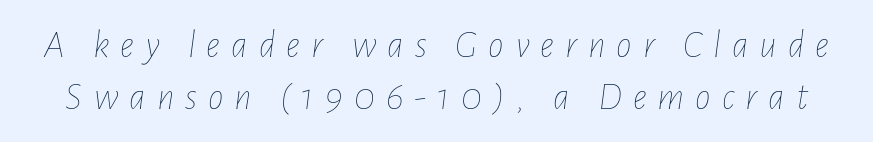
Q: Is the text bold? A: No.
Q: Is the text italic (slanted)? A: Yes, it leans right by about 7 degrees.
Q: Is the text underlined? A: No.
Q: Is the spacing between letters normal or unusually wide? A: Unusually wide.
Q: Is the spacing between lines tight, normal or loose? A: Normal.
Q: Width (condensed, normal, or wide)? A: Condensed.
Q: Stroke contrast? A: Low.
Q: x-height? A: Medium.
Q: Monospaced? A: No.
